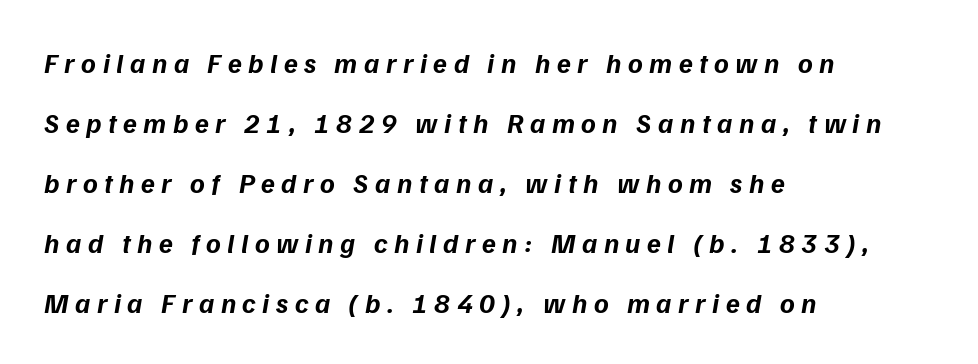
Q: Is the text bold? A: Yes.
Q: Is the text italic (slanted)? A: Yes, it leans right by about 9 degrees.
Q: Is the text underlined? A: No.
Q: How is the paragraph aligned? A: Left-aligned.
Q: Is the spacing between letters normal or unusually wide? A: Unusually wide.
Q: Is the spacing between lines tight, normal or loose? A: Loose.
Q: Width (condensed, normal, or wide)? A: Normal.
Q: Stroke contrast? A: Low.
Q: x-height? A: Medium.
Q: Monospaced? A: No.
